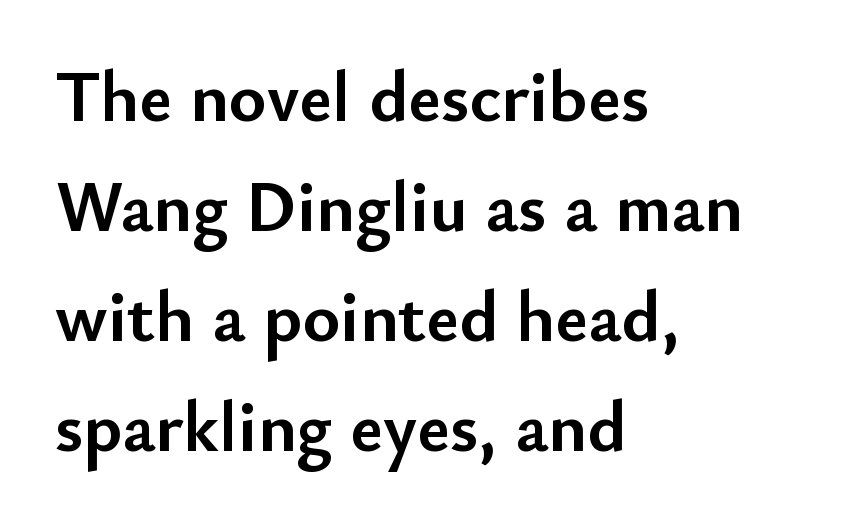
{"serif": "no", "italic": "no", "bold": "yes", "weight": "semibold", "width": "normal", "stroke_contrast": "low", "x_height": "small", "monospaced": "no", "underline": "no", "align": "left", "line_spacing": "normal", "line_spacing_ratio": 1.53, "letter_spacing": "normal", "letter_spacing_em": 0.0, "glyph_px": 72}
